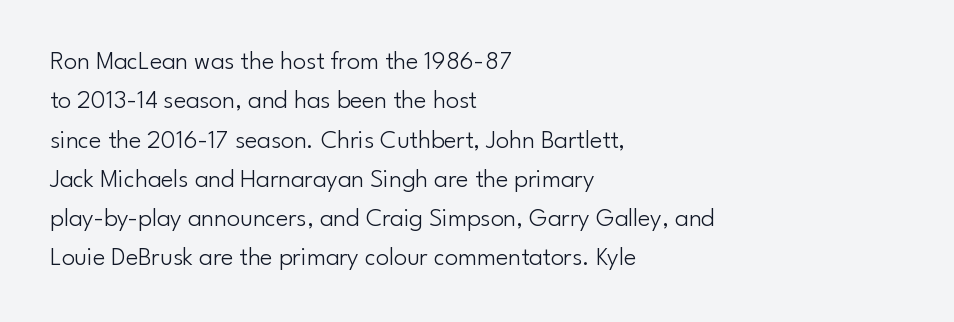
A typesetter would mark this as roman, not italic. Does the leading feel generous? No, just average. The typesetter chose a ragged-right arrangement here. The gaps between neighbouring characters are ordinary and unremarkable. Is this a heavy cut? Hardly; it is regular or lighter. The space directly below the letters is spotless.
